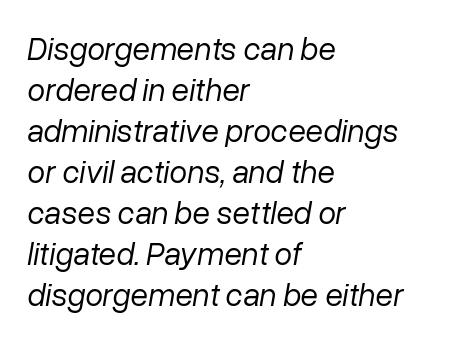
Q: Is the text bold? A: No.
Q: Is the text italic (slanted)? A: Yes, it leans right by about 10 degrees.
Q: Is the text underlined? A: No.
Q: How is the paragraph aligned? A: Left-aligned.
Q: Is the spacing between letters normal or unusually wide? A: Normal.
Q: Is the spacing between lines tight, normal or loose? A: Normal.
Q: Width (condensed, normal, or wide)? A: Normal.
Q: Stroke contrast? A: Low.
Q: x-height? A: Medium.
Q: Monospaced? A: No.
